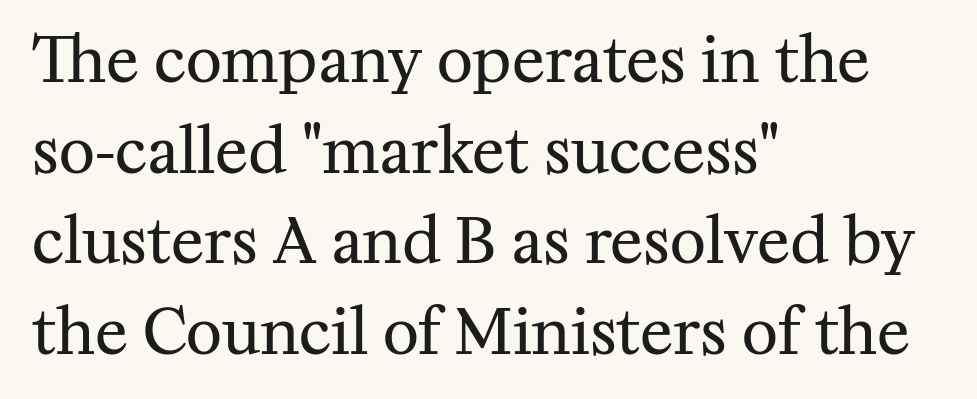
The letters sit at their default tracking, neither squeezed nor spread. The face used here is proportionally spaced, like ordinary book or web type. The characters display serif detailing at their extremities. Vertical spacing — default. Do the letters lean? They stand straight. Is the type heavy? It reads as light-to-regular instead.
